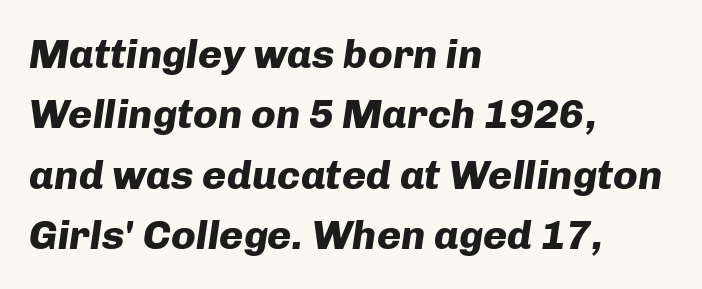
Standard letterfit; no display-style spreading of the glyphs. The glyphs are unaccompanied by any horizontal stroke below them. Notice how descenders clear the ascenders below comfortably — that's standard leading. The axis of the letterforms is tilted away from vertical. All the whitespace from short lines collects on the right. This sample has the flowing, uneven cadence of proportional lettering.
